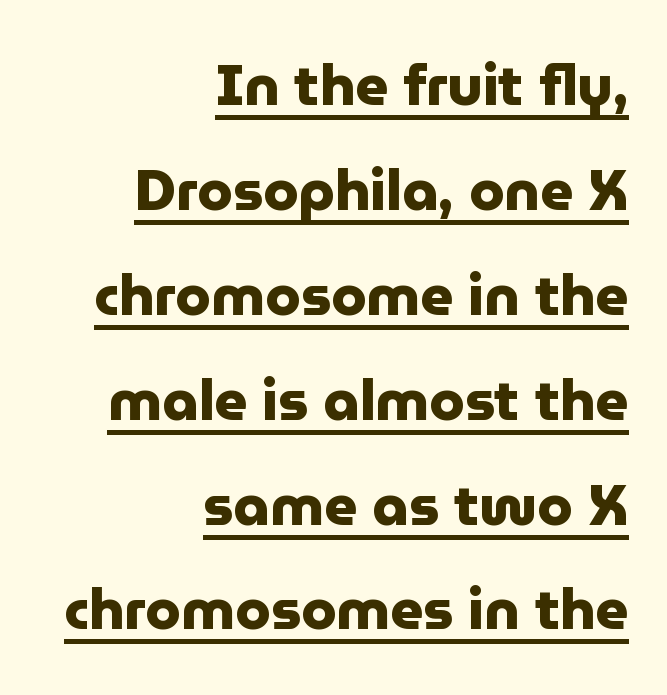
Q: Is the text bold? A: Yes.
Q: Is the text italic (slanted)? A: No, it is upright.
Q: Is the typeface a serif or a sans-serif typeface? A: Sans-serif.
Q: Is the text underlined? A: Yes.
Q: How is the paragraph aligned? A: Right-aligned.
Q: Is the spacing between letters normal or unusually wide? A: Normal.
Q: Width (condensed, normal, or wide)? A: Normal.
Q: Stroke contrast? A: Low.
Q: x-height? A: Medium.
Q: Monospaced? A: No.
